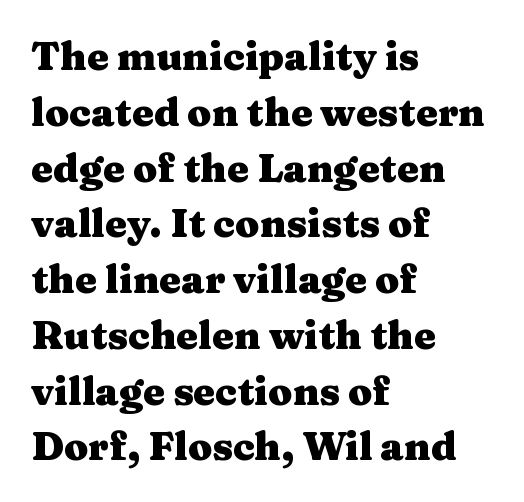
{"serif": "yes", "italic": "no", "bold": "yes", "weight": "heavy", "width": "wide", "stroke_contrast": "medium", "x_height": "medium", "monospaced": "no", "underline": "no", "align": "left", "line_spacing": "normal", "line_spacing_ratio": 1.43, "letter_spacing": "normal", "letter_spacing_em": 0.0, "glyph_px": 39}
